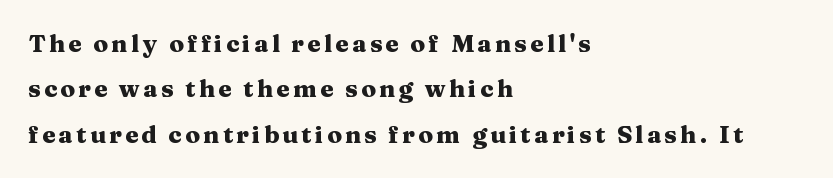
Heavy, bold letterforms. The letters stand straight up with perfectly vertical stems. Line beginnings align vertically; line endings do not. The string is rendered with underlining switched off.
